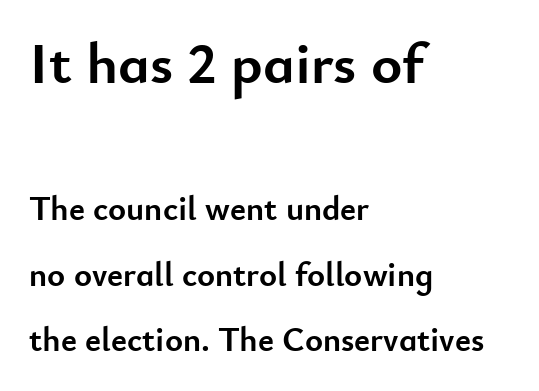
The image shows 59 px semibold sans-serif type, upright; set left-aligned, loose line spacing (1.92x), normal letter spacing, not underlined; the first (top) block is 1.74x larger; low stroke contrast and a small x-height.
